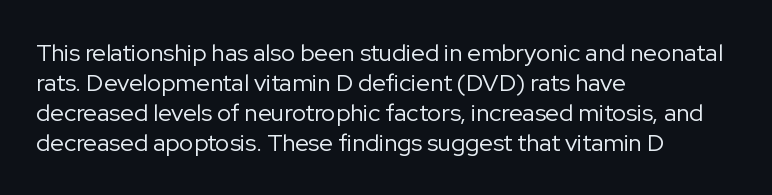
{"italic": "no", "bold": "no", "underline": "no", "align": "left", "line_spacing": "normal", "line_spacing_ratio": 1.25, "letter_spacing": "normal", "letter_spacing_em": 0.0, "glyph_px": 24}
